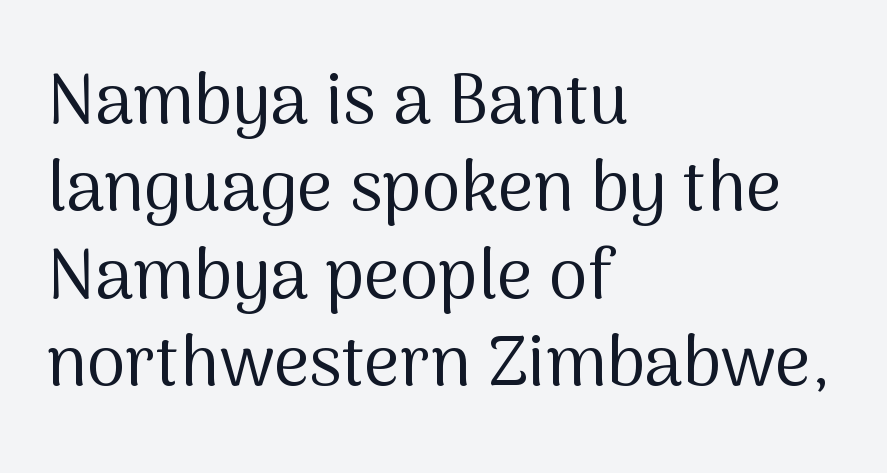
Looks like regular typesetting: each glyph gets only the width it needs. Vertical spacing — default. Bold? No — there's no thickening of the strokes. This is sans-serif lettering, the kind often seen on screens and signage. The passage is arranged the way most books set body copy — flush left. Just letters on the line, the space beneath them empty.
